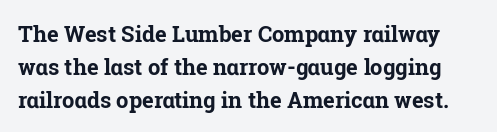
The image shows 22 px bold type, upright; set normal line spacing (1.49x), normal letter spacing, not underlined.
